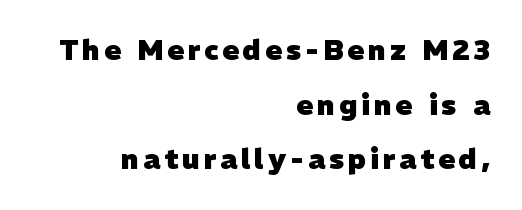
Q: Is the text bold? A: Yes.
Q: Is the typeface a serif or a sans-serif typeface? A: Sans-serif.
Q: Is the text underlined? A: No.
Q: How is the paragraph aligned? A: Right-aligned.
Q: Is the spacing between lines tight, normal or loose? A: Loose.
Q: Width (condensed, normal, or wide)? A: Normal.
Q: Stroke contrast? A: Low.
Q: x-height? A: Medium.
Q: Monospaced? A: No.
